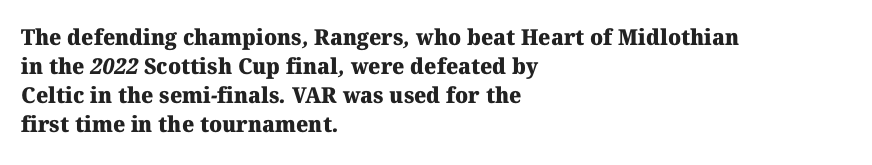
All the whitespace from short lines collects on the right. Honestly, the letter spacing is just normal — you wouldn't notice it. Strokes here are thick enough to call this a true bold. Evenly set lines give the paragraph a standard silhouette. The space beneath each line is pristine and unruled.
